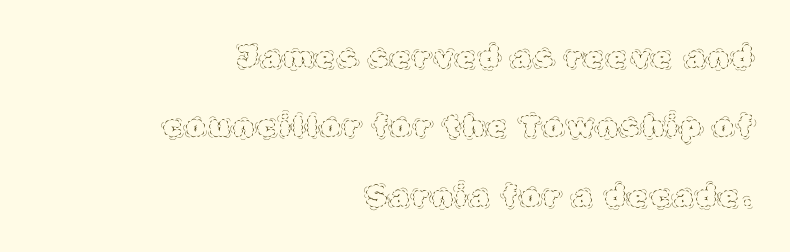
Q: Is the text bold? A: No.
Q: Is the text italic (slanted)? A: No, it is upright.
Q: Is the text underlined? A: No.
Q: How is the paragraph aligned? A: Right-aligned.
Q: Is the spacing between lines tight, normal or loose? A: Loose.
Q: Width (condensed, normal, or wide)? A: Normal.
Q: x-height? A: Large.
Q: Monospaced? A: No.
